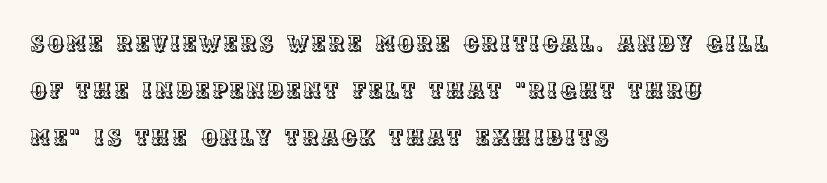
{"italic": "no", "underline": "no", "align": "left", "line_spacing": "loose", "line_spacing_ratio": 2.14, "glyph_px": 22}
